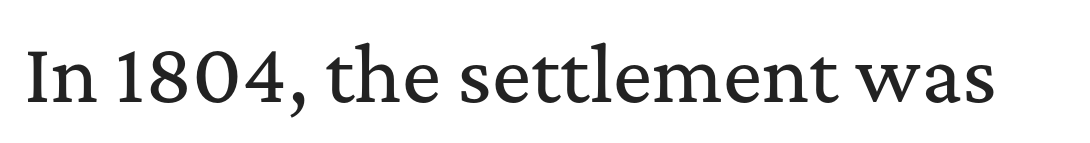
Glyph-to-glyph distance matches everyday printed text. This sample has the flowing, uneven cadence of proportional lettering. Nobody drew a line under any word here. Is this a sans? No — the strokes have serifs. Posture: upright roman.
